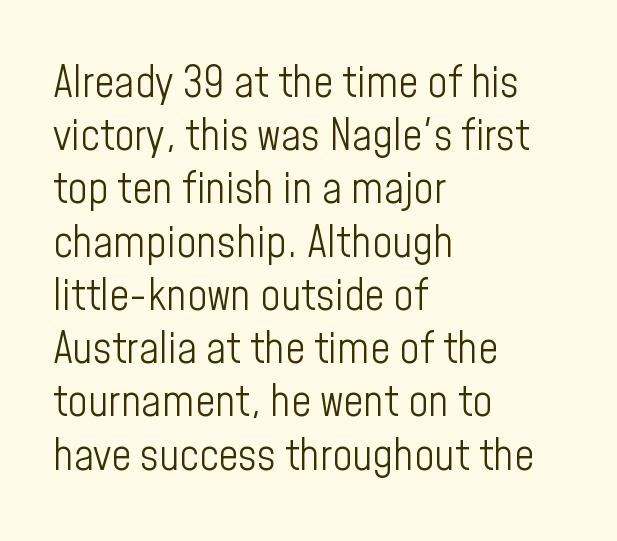
{"serif": "no", "italic": "no", "bold": "no", "weight": "light", "width": "condensed", "stroke_contrast": "low", "x_height": "medium", "monospaced": "no", "underline": "no", "align": "left", "line_spacing_ratio": 1.21, "letter_spacing": "normal", "letter_spacing_em": 0.0, "glyph_px": 44}
